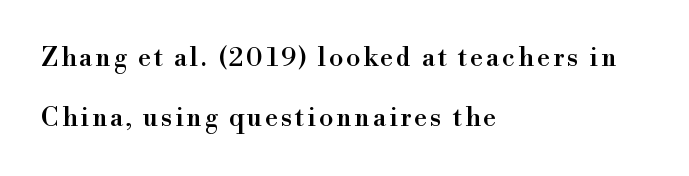
The image shows 26 px text type, upright; set left-aligned, loose line spacing (2.29x), not underlined.
